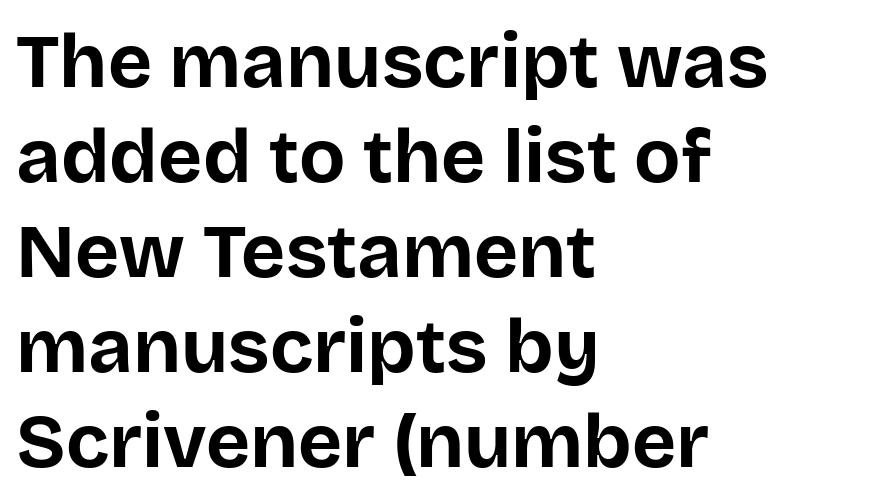
The image shows 76 px bold sans-serif type, upright; set left-aligned, normal line spacing (1.25x), normal letter spacing, not underlined; low stroke contrast and a large x-height.
